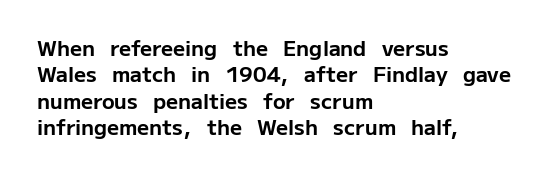
What weight is shown? A full bold with thick strokes. The lettering holds an erect, upright posture throughout. Plain, unruled lines of type. The rendering keeps characters at their native spacing. Leading: standard.
